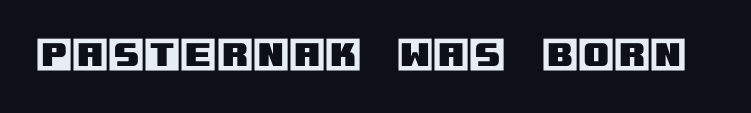
How are the letters spaced? Ordinarily, with no added tracking. Letters rest on an invisible, unmarked baseline. Ordinary non-slanted type is in use.
